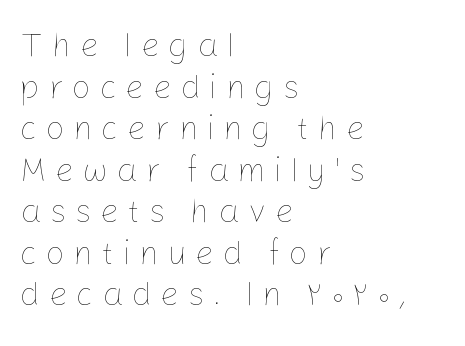
{"italic": "no", "bold": "no", "weight": "thin", "width": "normal", "stroke_contrast": "low", "x_height": "medium", "monospaced": "no", "underline": "no", "align": "left", "line_spacing": "normal", "line_spacing_ratio": 1.26, "letter_spacing": "wide", "letter_spacing_em": 0.26, "glyph_px": 33}
